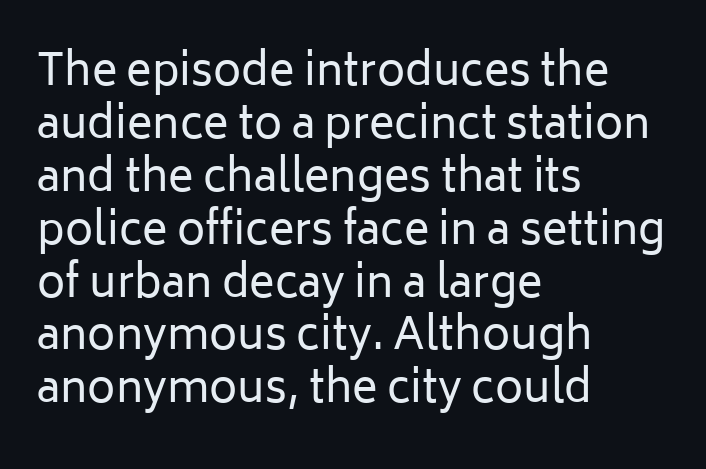
Q: Is the text bold? A: No.
Q: Is the text italic (slanted)? A: No, it is upright.
Q: Is the typeface a serif or a sans-serif typeface? A: Sans-serif.
Q: Is the text underlined? A: No.
Q: How is the paragraph aligned? A: Left-aligned.
Q: Is the spacing between letters normal or unusually wide? A: Normal.
Q: Width (condensed, normal, or wide)? A: Normal.
Q: Stroke contrast? A: Low.
Q: x-height? A: Medium.
Q: Monospaced? A: No.
